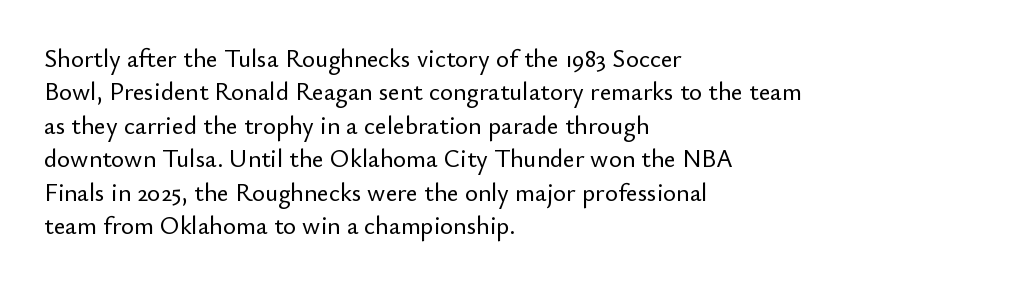
Q: Is the text italic (slanted)? A: No, it is upright.
Q: Is the text underlined? A: No.
Q: How is the paragraph aligned? A: Left-aligned.
Q: Is the spacing between letters normal or unusually wide? A: Normal.
Q: Is the spacing between lines tight, normal or loose? A: Normal.
